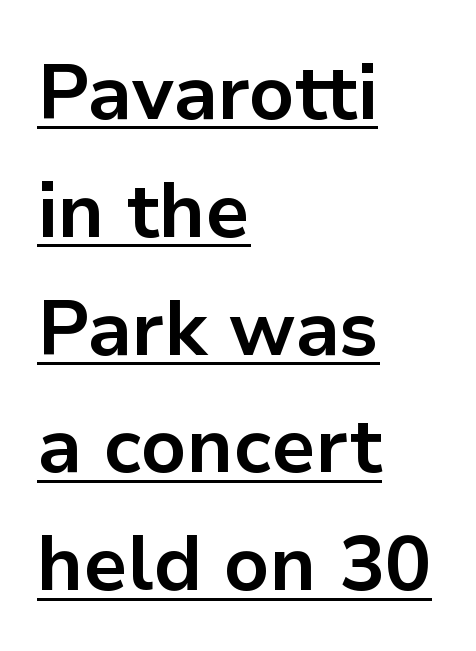
{"serif": "no", "italic": "no", "bold": "yes", "weight": "bold", "width": "normal", "stroke_contrast": "low", "x_height": "medium", "monospaced": "no", "underline": "yes", "align": "left", "line_spacing": "normal", "line_spacing_ratio": 1.53, "letter_spacing": "normal", "letter_spacing_em": 0.0, "glyph_px": 77}
